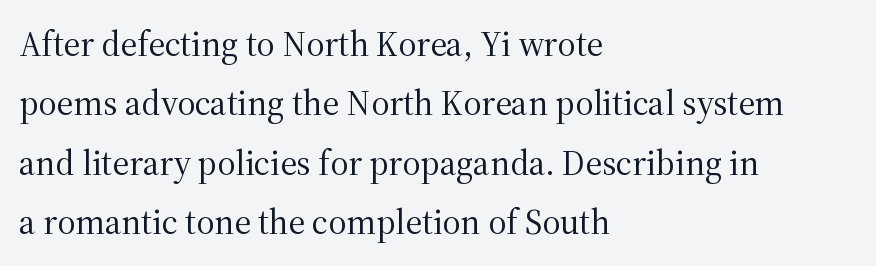
{"serif": "yes", "italic": "no", "bold": "no", "weight": "regular", "width": "normal", "stroke_contrast": "medium", "x_height": "medium", "monospaced": "no", "underline": "no", "align": "left", "line_spacing": "normal", "line_spacing_ratio": 1.7, "letter_spacing": "normal", "letter_spacing_em": 0.0, "glyph_px": 35}
